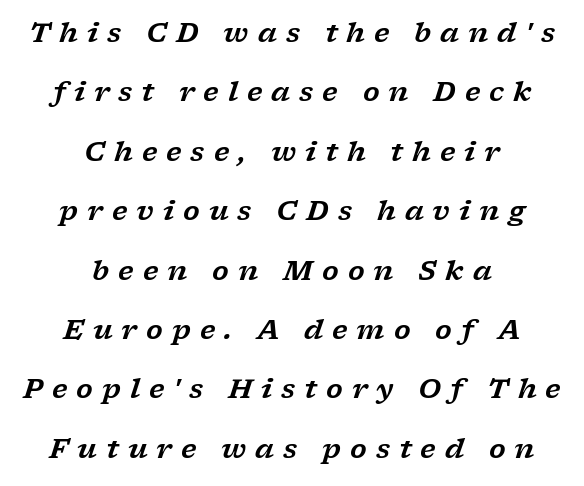
{"italic": "yes", "lean": "right", "slant_degrees": 17, "underline": "no", "align": "center", "line_spacing": "loose", "line_spacing_ratio": 2.2, "letter_spacing": "wide", "letter_spacing_em": 0.33, "glyph_px": 27}
